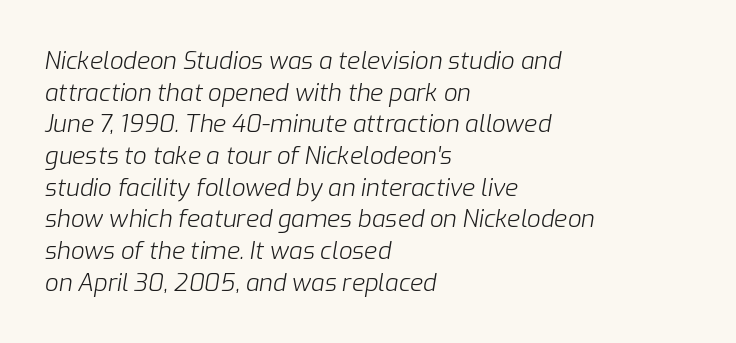
The image shows 24 px text type, italic (leaning right); set left-aligned, normal line spacing (1.32x), normal letter spacing, not underlined.
